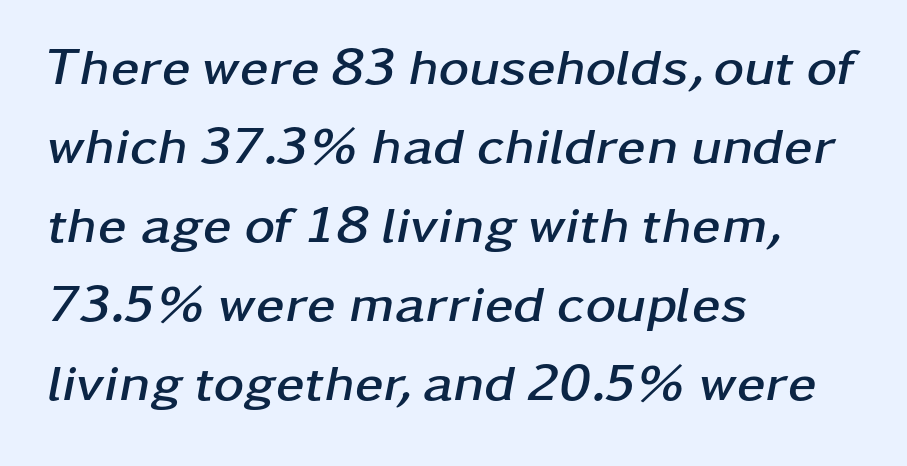
{"italic": "yes", "lean": "right", "slant_degrees": 11, "bold": "yes", "weight": "semibold", "width": "wide", "stroke_contrast": "low", "x_height": "medium", "monospaced": "no", "underline": "no", "align": "left", "line_spacing": "normal", "line_spacing_ratio": 1.52, "letter_spacing": "normal", "letter_spacing_em": 0.0, "glyph_px": 52}
